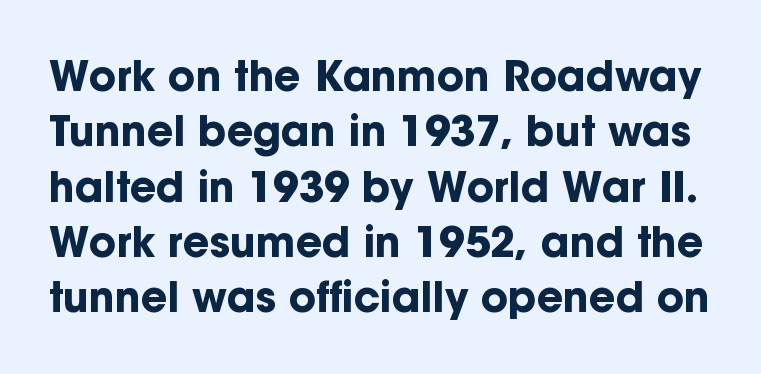
The image shows 41 px bold sans-serif type, upright; set normal line spacing (1.35x), normal letter spacing, not underlined; low stroke contrast and a medium x-height.
